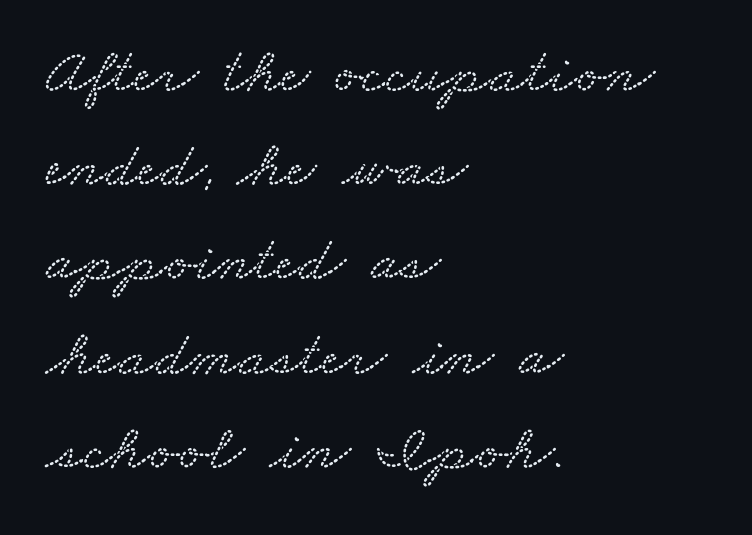
How are the letters spaced? Ordinarily, with no added tracking. Each letter keeps its own natural width here, so spacing adapts to shape. The typeface chosen for these lines features serifs. Horizontal alignment here is leftward, the default for most running prose. The passage shown stacks its lines at a standard gap.
